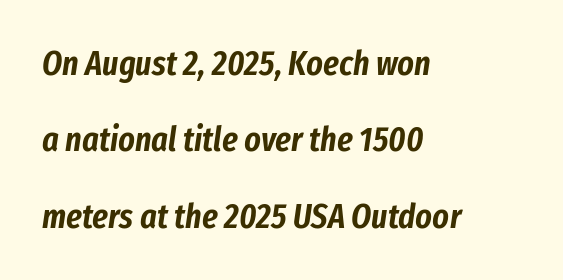
{"italic": "yes", "lean": "right", "slant_degrees": 8, "width": "condensed", "stroke_contrast": "low", "x_height": "medium", "monospaced": "no", "underline": "no", "align": "left", "line_spacing": "loose", "line_spacing_ratio": 2.18, "letter_spacing": "normal", "letter_spacing_em": 0.0, "glyph_px": 35}
